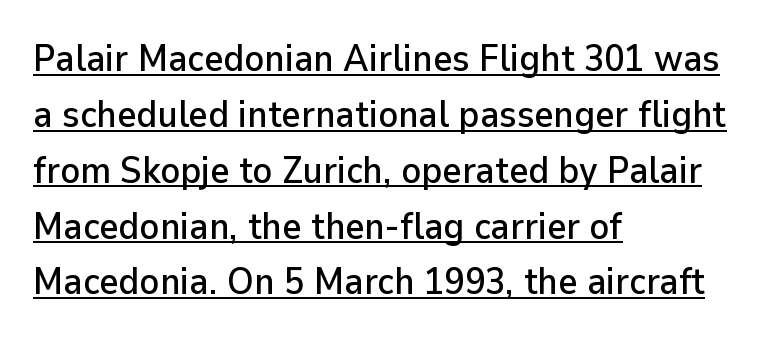
The designer went with a sans here, leaving each stem footless. A baseline rule has been typeset under these characters. Horizontally, the lines are justified to the leading edge only. If you measured baseline to baseline, you'd find a middling distance.
